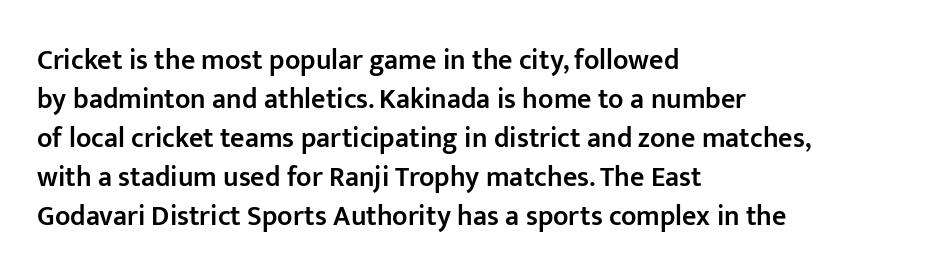
Q: Is the text bold? A: Semi-bold.
Q: Is the text italic (slanted)? A: No, it is upright.
Q: Is the typeface a serif or a sans-serif typeface? A: Sans-serif.
Q: Is the text underlined? A: No.
Q: How is the paragraph aligned? A: Left-aligned.
Q: Is the spacing between letters normal or unusually wide? A: Normal.
Q: Is the spacing between lines tight, normal or loose? A: Normal.
Q: Width (condensed, normal, or wide)? A: Normal.
Q: Stroke contrast? A: Low.
Q: x-height? A: Medium.
Q: Monospaced? A: No.
